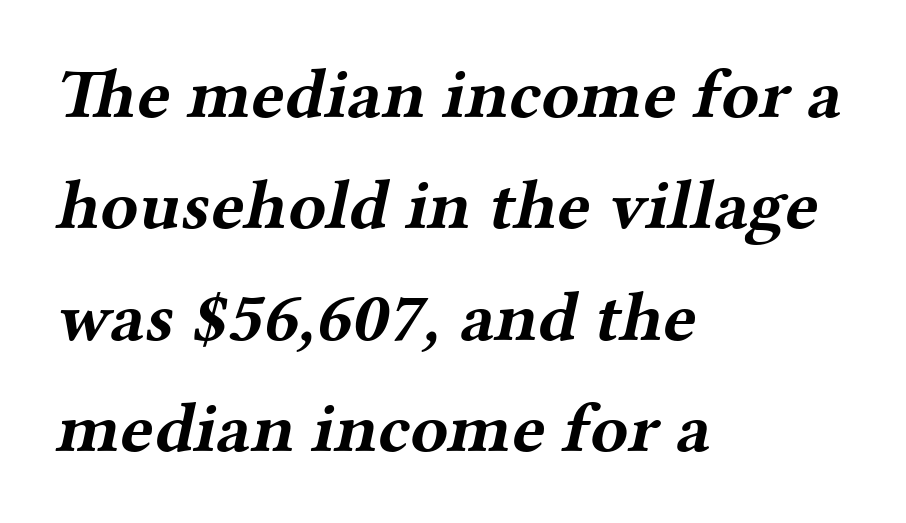
Q: Is the text bold? A: Yes.
Q: Is the typeface a serif or a sans-serif typeface? A: Serif.
Q: Is the text underlined? A: No.
Q: How is the paragraph aligned? A: Left-aligned.
Q: Is the spacing between letters normal or unusually wide? A: Normal.
Q: Is the spacing between lines tight, normal or loose? A: Normal.
Q: Width (condensed, normal, or wide)? A: Wide.
Q: Stroke contrast? A: Medium.
Q: x-height? A: Medium.
Q: Monospaced? A: No.
